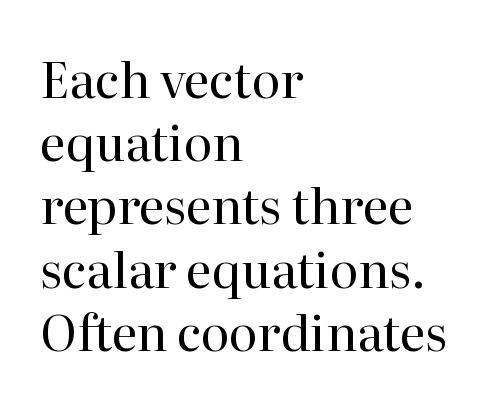
Check under the words: just untouched page. The passage shown is typed in a proportional face where columns would drift. Does the copy run flush right? No — it runs flush left. A typesetter would mark this as roman, not italic.
